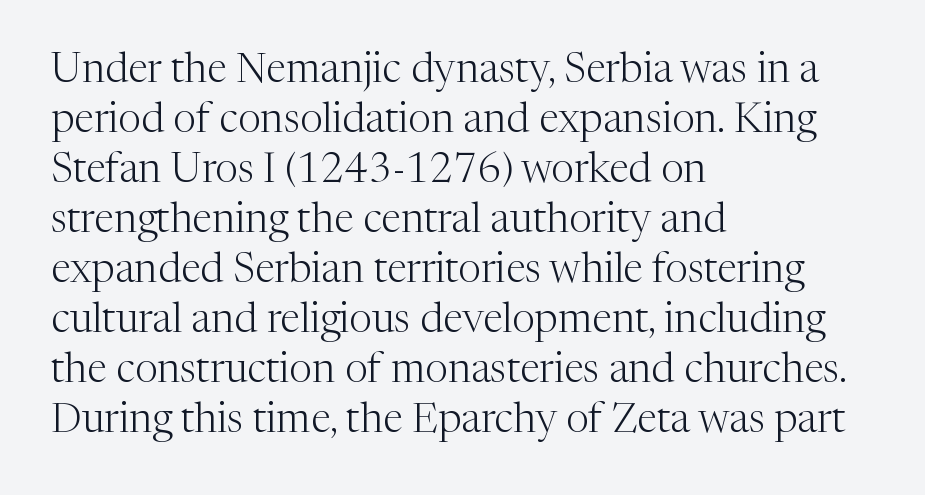
The image shows 41 px light serif type, upright; set left-aligned, line spacing 1.22x, normal letter spacing, not underlined; medium stroke contrast and a medium x-height.
